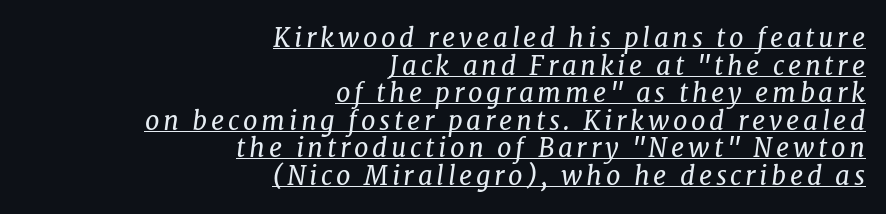
Each new line begins almost immediately beneath the previous one. This is oblique type, the kind used for emphasis or titles. Is the block centered? No — it sits flush against the right margin. On a weight scale, this lands at 450 or below. Underlined type.
